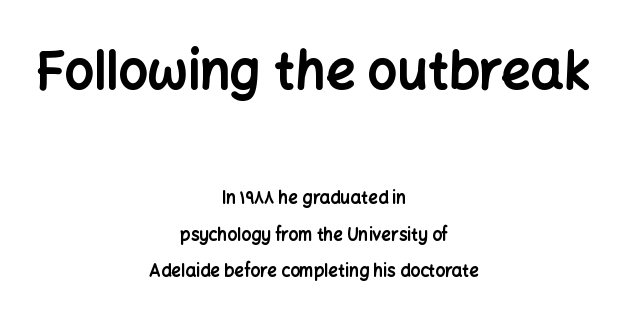
The image shows 52 px bold sans-serif type, upright; set centered, loose line spacing (2.15x), normal letter spacing, not underlined; the first (top) block is 3.06x larger; low stroke contrast and a medium x-height.
